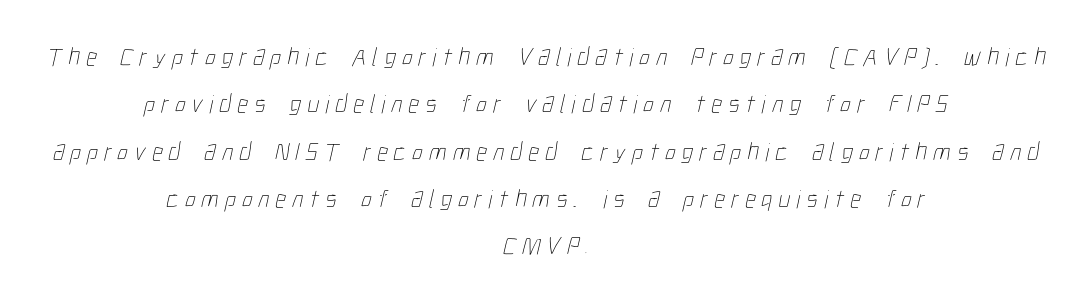
The image shows 26 px text type; set centered, line spacing 1.82x, unusually wide letter spacing (+0.24 em), not underlined.
